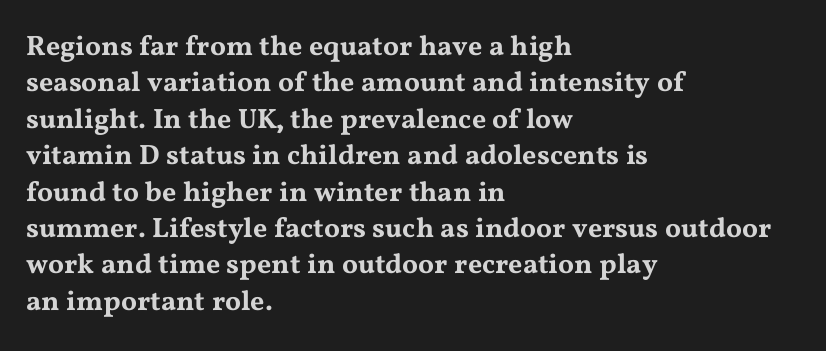
Visually the block forms a straight wall on the left and a jagged coastline on the right. When letters stand straight like this, we call the style roman or upright. There is no visible air inserted between adjacent glyphs. Do the characters align in a grid? No, the font is proportional. Classification — serif. Horizontal bands of white between lines are of average thickness.
